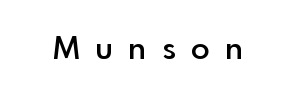
Typesetter's note: demi weight, one step under bold. Each letter keeps its own natural width here, so spacing adapts to shape. Decoration check: the copy has no underline. Letterform terminals end flat and unadorned throughout the passage. Nope, not italic — everything's standing straight. Words appear elongated and porous because spacing is wide.
